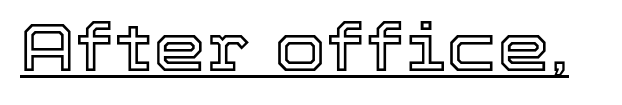
{"italic": "no", "width": "normal", "x_height": "medium", "monospaced": "no", "underline": "yes", "letter_spacing": "normal", "letter_spacing_em": 0.0, "glyph_px": 67}
